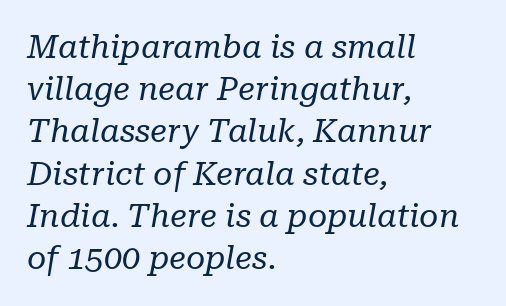
The lines sit at an ordinary, default distance from one another. These lines stack with their left ends in a neat column. This is oblique type, the kind used for emphasis or titles. Serif or sans? Serif — the stroke terminals have little feet. Varying glyph widths throughout — classic text-font behaviour.
